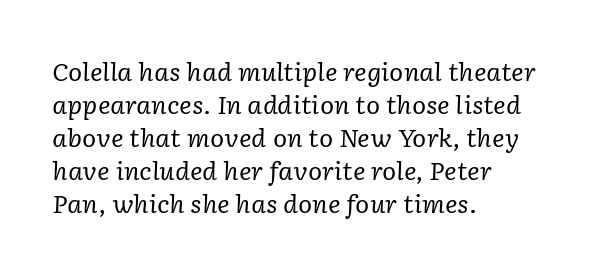
{"italic": "yes", "lean": "right", "slant_degrees": 2, "bold": "no", "underline": "no", "align": "left", "line_spacing": "normal", "line_spacing_ratio": 1.38, "letter_spacing": "normal", "letter_spacing_em": 0.0, "glyph_px": 24}
